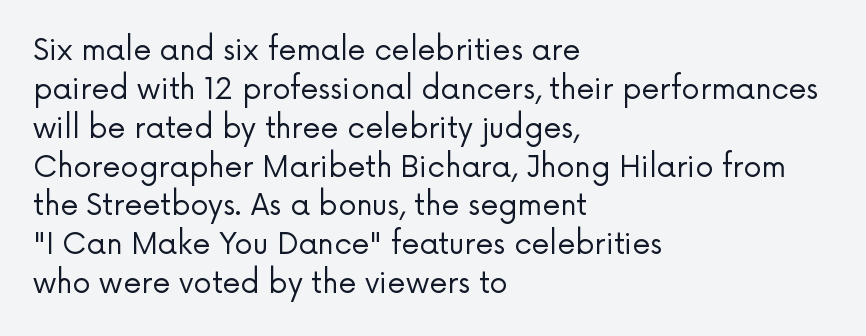
Do the characters align in a grid? No, the font is proportional. One glance says typical: line gaps are just what's usual. Posture: vertical. Weight class: somewhere from thin through regular. Short note: letters normally spaced. The paragraph shown leans on its left margin.
